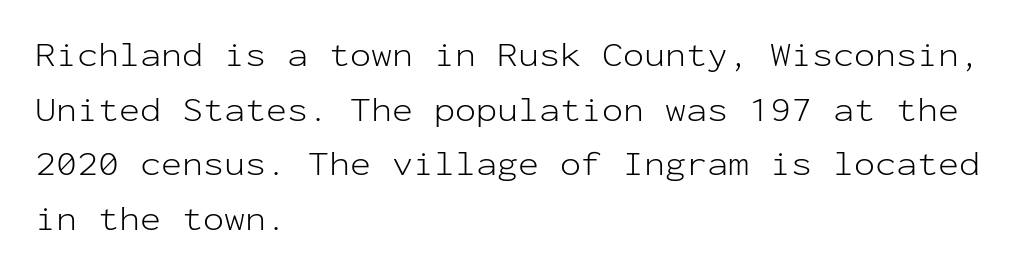
Students, observe: this is what conventionally led text looks like. Letters rest on an invisible, unmarked baseline. Stroke thickness stays within the range of a standard reading face or lighter. Does the type have serifs? No, each stem ends abruptly. The horizontal fit of the characters is conventional and even.
